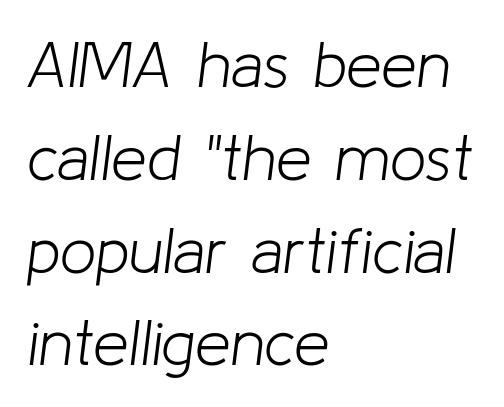
Think of a printed novel: that variable character pitch is what you see here. It's the slanting kind of type. No extra ink here — the face is not bold. The specimen omits any rule beneath the text block's lines.
